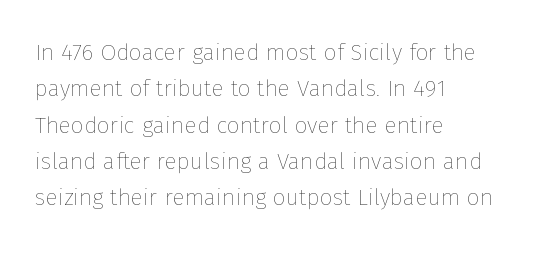
Q: Is the text bold? A: No.
Q: Is the text italic (slanted)? A: No, it is upright.
Q: Is the text underlined? A: No.
Q: How is the paragraph aligned? A: Left-aligned.
Q: Is the spacing between letters normal or unusually wide? A: Normal.
Q: Is the spacing between lines tight, normal or loose? A: Normal.
